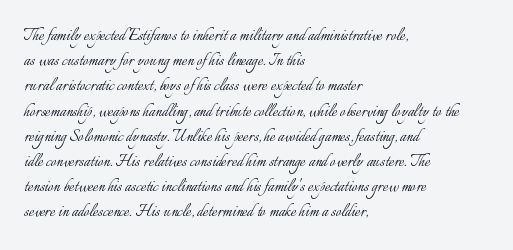
How would I describe the line gaps? Plain and ordinary. Stem width sits at or under what a default text font uses. Underlining? Definitely not there. How are the letters spaced? Ordinarily, with no added tracking. Alignment: flush left.
